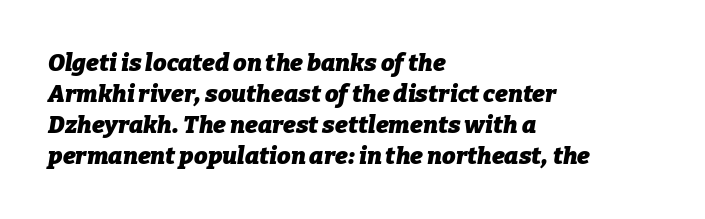
{"italic": "yes", "lean": "right", "slant_degrees": 9, "bold": "yes", "underline": "no", "align": "left", "line_spacing": "normal", "line_spacing_ratio": 1.29, "letter_spacing": "normal", "letter_spacing_em": 0.0, "glyph_px": 24}
